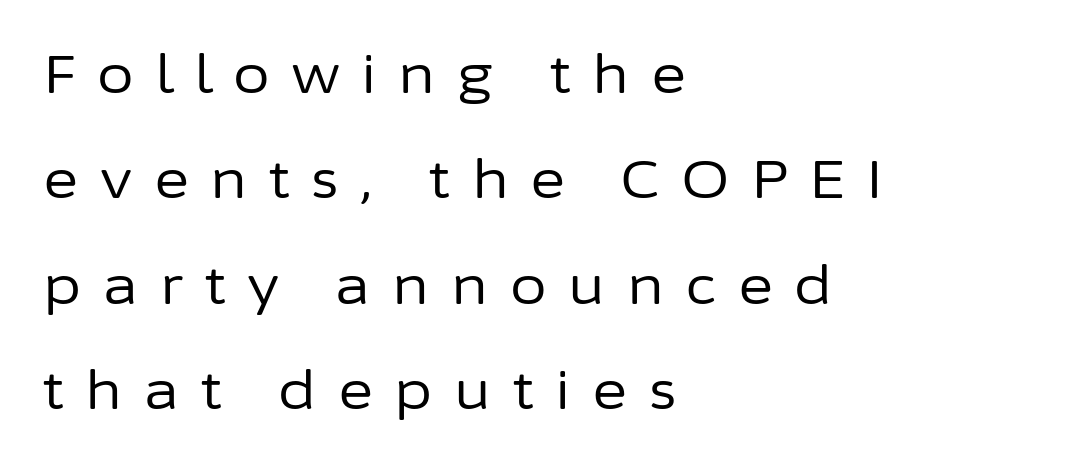
The image shows 53 px regular-weight sans-serif type, upright; set left-aligned, loose line spacing (1.99x), unusually wide letter spacing (+0.41 em), not underlined; low stroke contrast and a medium x-height.
